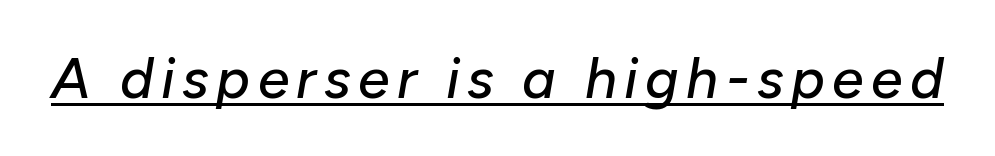
The image shows 57 px text type, italic (leaning right); set underlined; low stroke contrast and a medium x-height.
